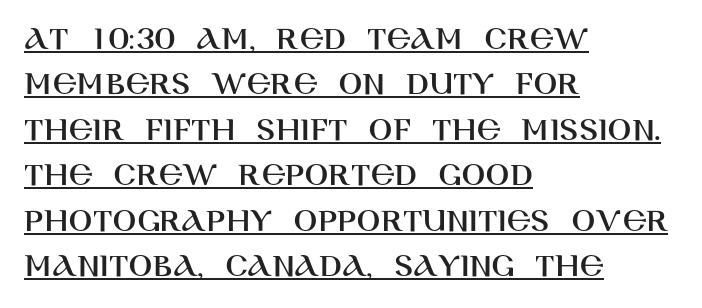
Is this a fixed-width face? No — the glyphs have proportional, varying widths. Vertical strokes here are truly vertical. This is underlined copy, the kind a proofreader might mark for attention. Students, observe: this is what conventionally led text looks like.
